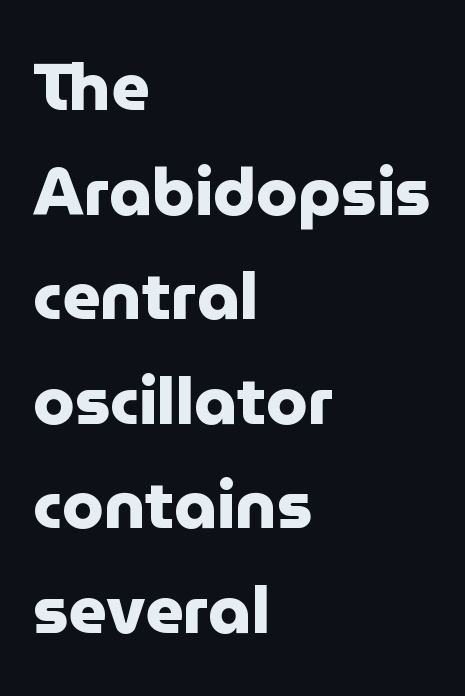
The image shows 67 px heavy sans-serif type, upright; set left-aligned, normal line spacing (1.56x), normal letter spacing, not underlined; low stroke contrast and a medium x-height.
